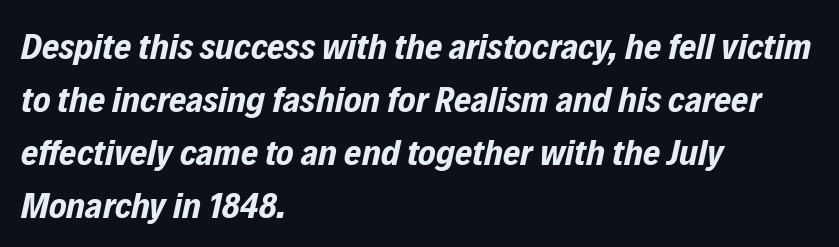
Nothing unusual about the tracking: characters are spaced as the font intends. Left-aligned paragraph, ragged on the right. The letters advance in unequal steps, a hallmark of proportional type. Every character sits at an angle, as italics do. The glyphs have the mass of a bold cut. The words here are not underlined.
